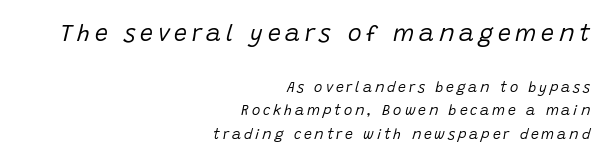
{"italic": "yes", "lean": "right", "slant_degrees": 15, "bold": "no", "underline": "no", "align": "right", "line_spacing": "normal", "line_spacing_ratio": 1.67, "letter_spacing": "wide", "letter_spacing_em": 0.21, "larger_block": "first", "size_ratio": 1.64, "glyph_px": 23}
